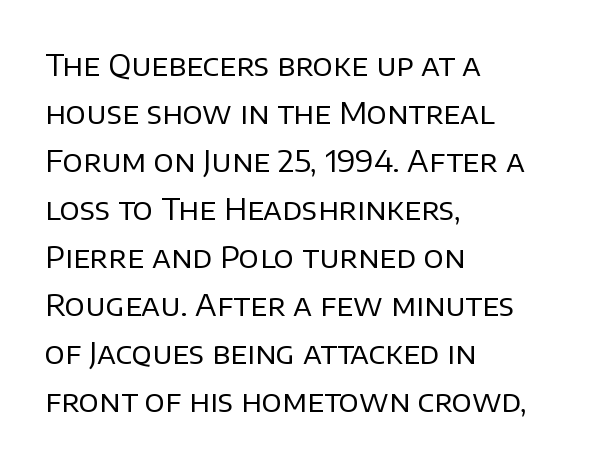
The typeface chosen for these lines omits serifs. Teacher's note: observe the even left margin — that is flush-left alignment. When letters stand straight like this, we call the style roman or upright. Varying glyph widths throughout — classic text-font behaviour. If you measured baseline to baseline, you'd find a middling distance. Nothing heavy about these letters — not bold at all.
